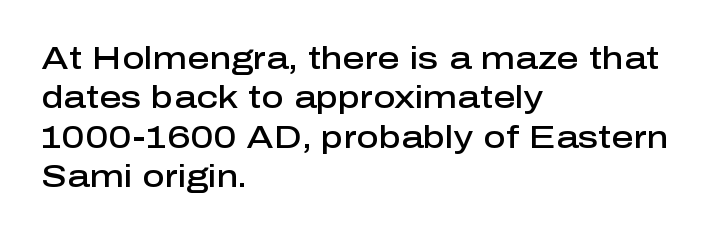
Q: Is the text bold? A: Semi-bold.
Q: Is the text italic (slanted)? A: No, it is upright.
Q: Is the typeface a serif or a sans-serif typeface? A: Sans-serif.
Q: Is the text underlined? A: No.
Q: How is the paragraph aligned? A: Left-aligned.
Q: Is the spacing between letters normal or unusually wide? A: Normal.
Q: Is the spacing between lines tight, normal or loose? A: Normal.
Q: Width (condensed, normal, or wide)? A: Normal.
Q: Stroke contrast? A: Low.
Q: x-height? A: Medium.
Q: Monospaced? A: No.
